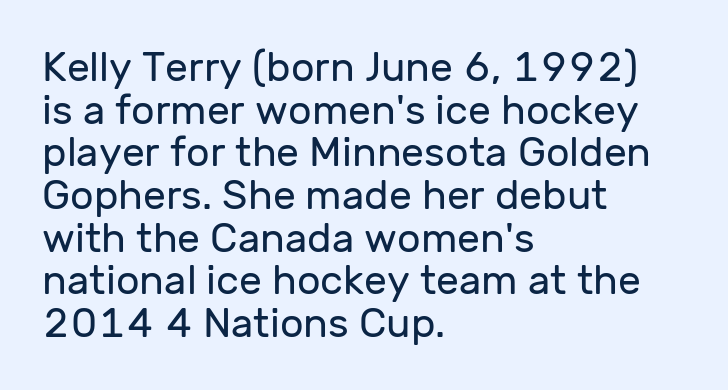
The image shows 41 px regular-weight sans-serif type, upright; set left-aligned, tight line spacing (1.04x), normal letter spacing, not underlined; low stroke contrast and a medium x-height.
